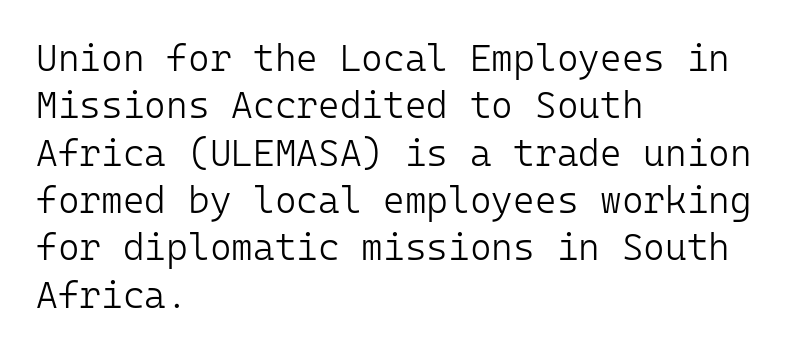
Compared with typical body copy, the letter spacing here is the same. Do the characters align in a grid? Yes, the font is monospaced. A classic flush-left, rag-right setting is used for this passage. Serif or sans? Sans — the stroke terminals are bare.
